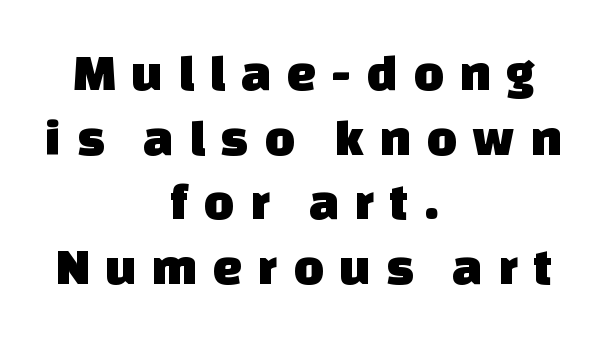
{"serif": "no", "width": "normal", "stroke_contrast": "low", "x_height": "large", "monospaced": "no", "underline": "no", "align": "center", "line_spacing_ratio": 1.22, "letter_spacing": "wide", "letter_spacing_em": 0.29, "glyph_px": 53}
